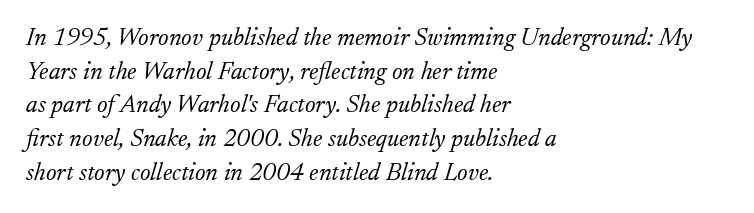
The image shows 25 px text type, italic (leaning right); set left-aligned, normal line spacing (1.35x), normal letter spacing, not underlined.
